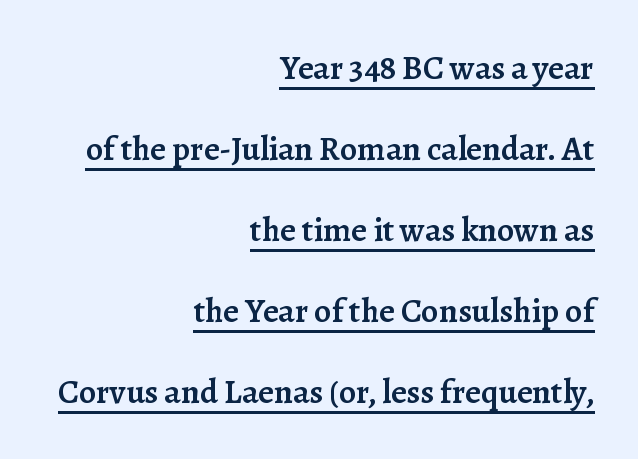
The image shows 34 px semibold serif type, upright; set right-aligned, loose line spacing (2.38x), normal letter spacing, underlined; low stroke contrast and a medium x-height.
